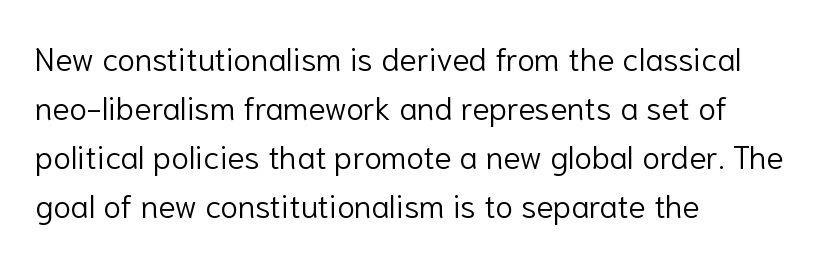
The image shows 32 px light sans-serif type, upright; set left-aligned, normal line spacing (1.53x), normal letter spacing, not underlined; low stroke contrast and a medium x-height.
